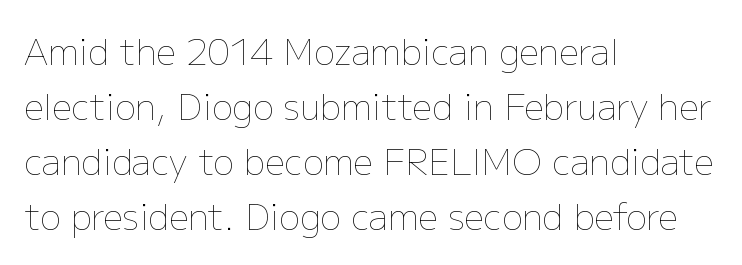
Q: Is the text bold? A: No.
Q: Is the text italic (slanted)? A: No, it is upright.
Q: Is the text underlined? A: No.
Q: How is the paragraph aligned? A: Left-aligned.
Q: Is the spacing between letters normal or unusually wide? A: Normal.
Q: Is the spacing between lines tight, normal or loose? A: Normal.
Q: Width (condensed, normal, or wide)? A: Normal.
Q: Stroke contrast? A: Low.
Q: x-height? A: Medium.
Q: Monospaced? A: No.
